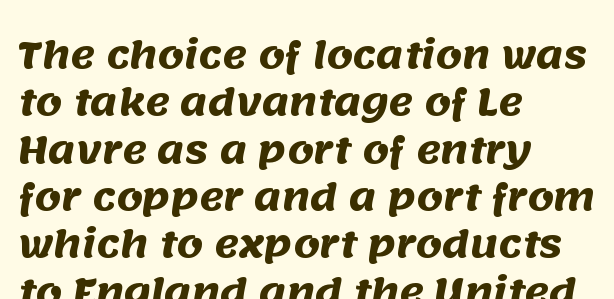
{"serif": "no", "bold": "yes", "weight": "heavy", "width": "normal", "stroke_contrast": "medium", "x_height": "large", "monospaced": "no", "underline": "no", "align": "left", "line_spacing": "normal", "line_spacing_ratio": 1.28, "letter_spacing": "normal", "letter_spacing_em": 0.0, "glyph_px": 37}
